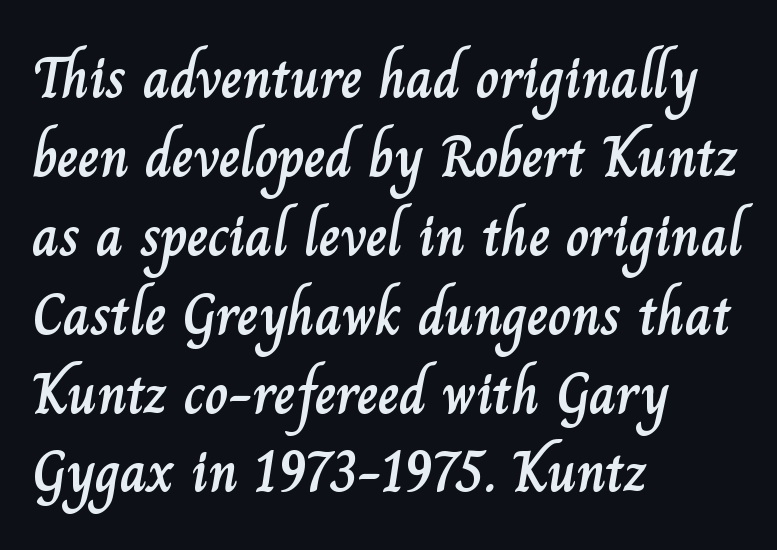
A normal amount of white space separates one row of letters from the next. The face used here is rendered with its standard letterfit. Varying glyph widths throughout — classic text-font behaviour.
